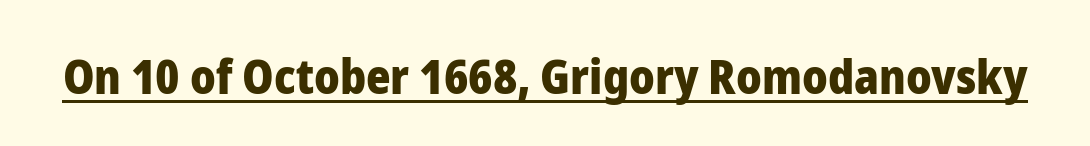
Each letter keeps its own natural width here, so spacing adapts to shape. The rendering shows plain stroke endings on the letterforms — a sans-serif design. Vertical strokes here are truly vertical. Glance below the letters and you will spot a drawn line. Is the letter spacing exaggerated? No — it looks like the ordinary default.
